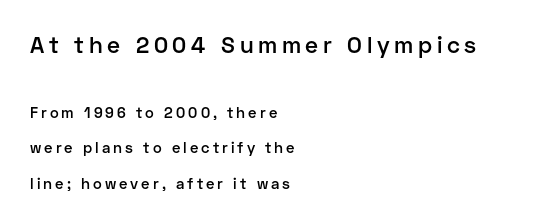
Bigger letters appear in the top chunk; the bottom chunk is reduced. You can tell it's not italic because the verticals are truly vertical. Display-style spreading of the glyphs; the letterfit is very open. Lines of text with bare space underneath. Is the type bold? Partly — it's a semibold, heavier than regular but not fully bold.
